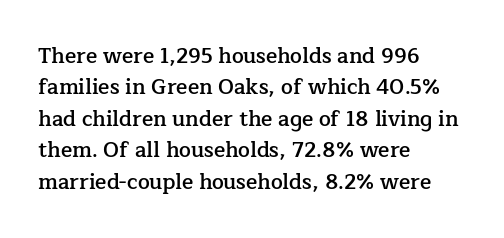
The image shows 21 px text type, upright; set left-aligned, normal line spacing (1.5x), normal letter spacing, not underlined.
